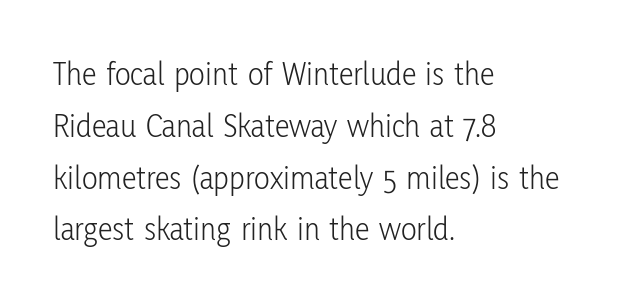
Q: Is the text bold? A: No.
Q: Is the text italic (slanted)? A: No, it is upright.
Q: Is the typeface a serif or a sans-serif typeface? A: Sans-serif.
Q: Is the text underlined? A: No.
Q: How is the paragraph aligned? A: Left-aligned.
Q: Is the spacing between letters normal or unusually wide? A: Normal.
Q: Is the spacing between lines tight, normal or loose? A: Normal.
Q: Width (condensed, normal, or wide)? A: Condensed.
Q: Stroke contrast? A: Low.
Q: x-height? A: Medium.
Q: Monospaced? A: No.
